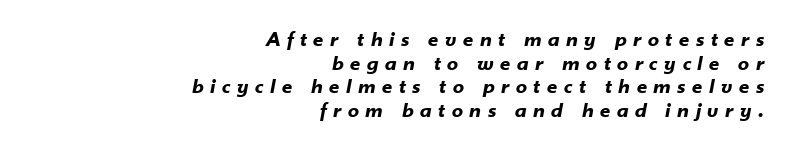
Q: Is the text bold? A: Yes.
Q: Is the text italic (slanted)? A: Yes, it leans right by about 10 degrees.
Q: Is the text underlined? A: No.
Q: How is the paragraph aligned? A: Right-aligned.
Q: Is the spacing between letters normal or unusually wide? A: Unusually wide.
Q: Is the spacing between lines tight, normal or loose? A: Tight.
